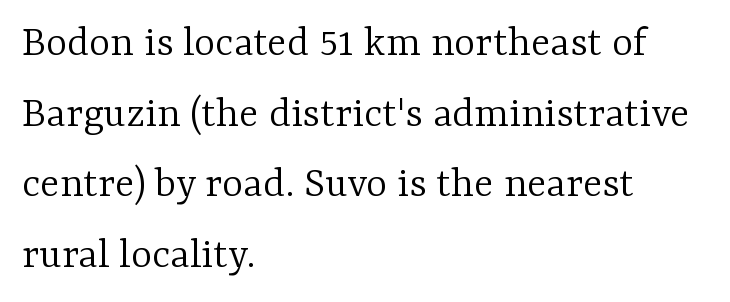
The image shows 45 px light serif type, upright; set left-aligned, normal line spacing (1.57x), normal letter spacing, not underlined; low stroke contrast and a medium x-height.
